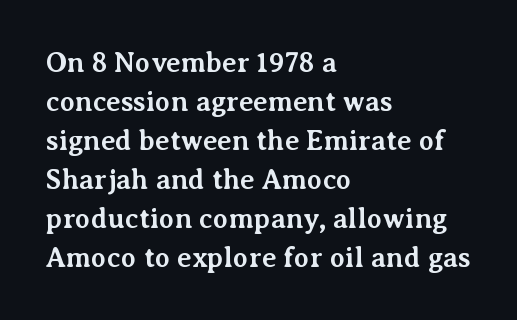
Between one letter and the next there's only the usual sliver of space. Heft: maximum for text — a bold. A clean baseline with only descenders dipping below it. If you drew a line through each stem, it would be perfectly vertical. Each line starts at the same left margin while the right side varies.
